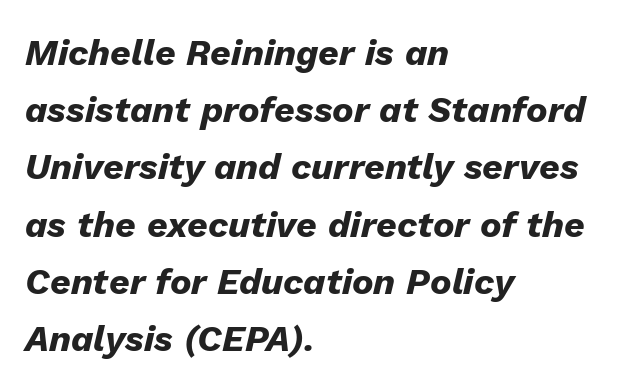
The face used here has the dense, thick strokes of a bold. The rendering anchors every line to the left-hand side. It's the slanting kind of type. One glance says typical: line gaps are just what's usual. Note the varied advance widths — an 'i' is clearly narrower than an 'm'.
